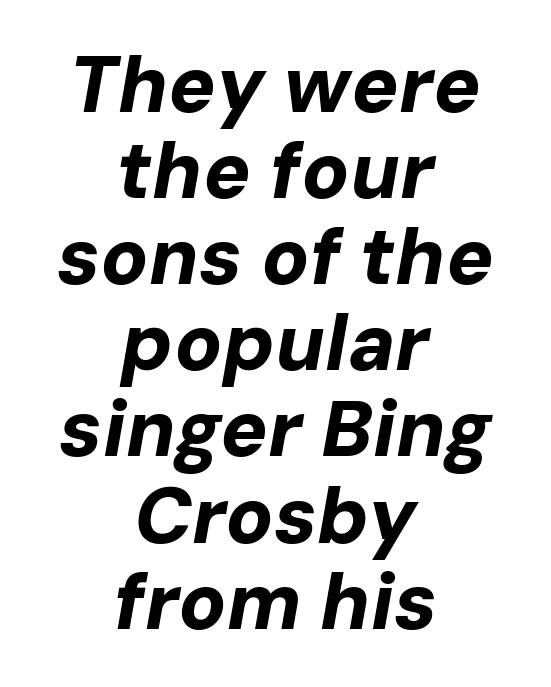
Inter-character spacing is left at the font's built-in metrics. Centered paragraph, ragged on both sides. Descender tails drop into unmarked territory. Very little white space separates one row of letters from the next.
